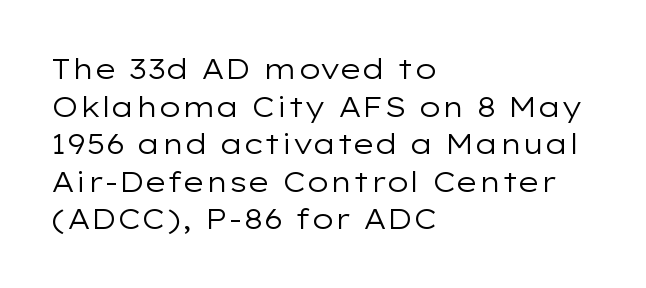
Q: Is the text bold? A: No.
Q: Is the text italic (slanted)? A: No, it is upright.
Q: Is the typeface a serif or a sans-serif typeface? A: Sans-serif.
Q: Is the text underlined? A: No.
Q: How is the paragraph aligned? A: Left-aligned.
Q: Is the spacing between letters normal or unusually wide? A: Normal.
Q: Is the spacing between lines tight, normal or loose? A: Normal.
Q: Width (condensed, normal, or wide)? A: Wide.
Q: Stroke contrast? A: Low.
Q: x-height? A: Medium.
Q: Monospaced? A: No.
